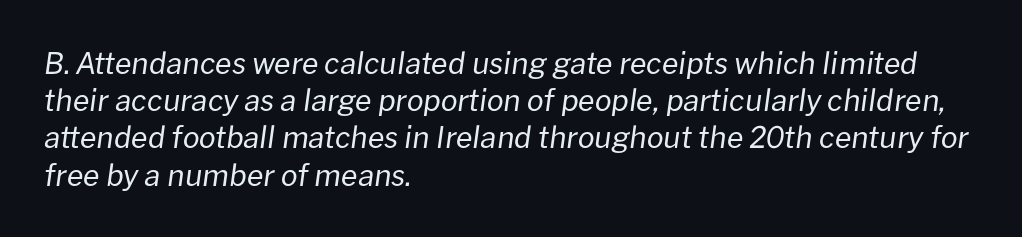
Q: Is the text bold? A: No.
Q: Is the text italic (slanted)? A: Yes, it leans right by about 8 degrees.
Q: Is the text underlined? A: No.
Q: How is the paragraph aligned? A: Left-aligned.
Q: Is the spacing between letters normal or unusually wide? A: Normal.
Q: Width (condensed, normal, or wide)? A: Normal.
Q: Stroke contrast? A: Low.
Q: x-height? A: Medium.
Q: Monospaced? A: No.
